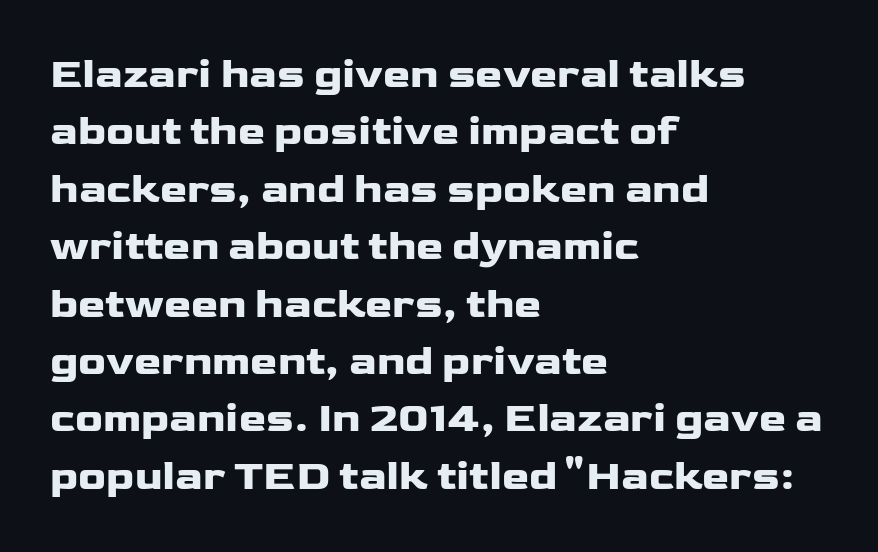
Q: Is the text bold? A: Yes.
Q: Is the text italic (slanted)? A: No, it is upright.
Q: Is the typeface a serif or a sans-serif typeface? A: Sans-serif.
Q: Is the text underlined? A: No.
Q: How is the paragraph aligned? A: Left-aligned.
Q: Is the spacing between letters normal or unusually wide? A: Normal.
Q: Is the spacing between lines tight, normal or loose? A: Normal.
Q: Width (condensed, normal, or wide)? A: Wide.
Q: Stroke contrast? A: Low.
Q: x-height? A: Medium.
Q: Monospaced? A: No.
